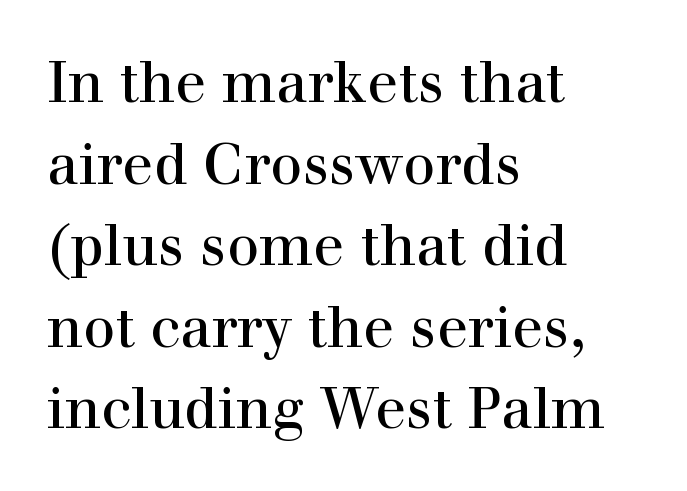
{"serif": "yes", "italic": "no", "width": "normal", "x_height": "medium", "monospaced": "no", "underline": "no", "align": "left", "line_spacing": "normal", "line_spacing_ratio": 1.43, "letter_spacing": "normal", "letter_spacing_em": 0.0, "glyph_px": 57}
